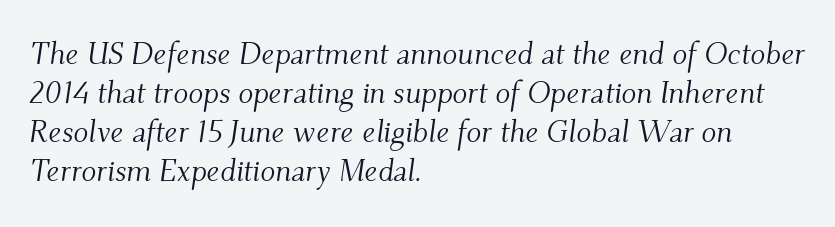
Q: Is the text bold? A: No.
Q: Is the text italic (slanted)? A: Yes, it leans right by about 9 degrees.
Q: Is the typeface a serif or a sans-serif typeface? A: Serif.
Q: Is the text underlined? A: No.
Q: How is the paragraph aligned? A: Left-aligned.
Q: Is the spacing between letters normal or unusually wide? A: Normal.
Q: Is the spacing between lines tight, normal or loose? A: Normal.
Q: Width (condensed, normal, or wide)? A: Normal.
Q: Stroke contrast? A: Medium.
Q: x-height? A: Small.
Q: Monospaced? A: No.
